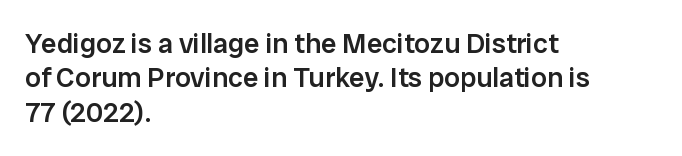
The image shows 28 px semibold sans-serif type, upright; set left-aligned, line spacing 1.23x, normal letter spacing, not underlined; low stroke contrast and a medium x-height.
